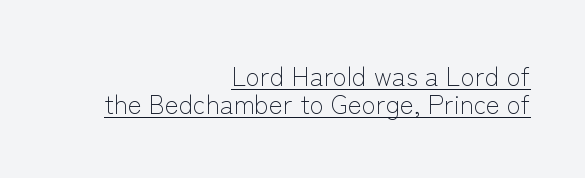
No letter is thick-stroked: the sample isn't bold. One glance says dense: line gaps are narrower than usual. The letterforms sit shoulder to shoulder at normal distance. A flush-right, rag-left setting is used for this passage. The face used here appears with an underline applied. Every stem runs plumb, perpendicular to the baseline.
